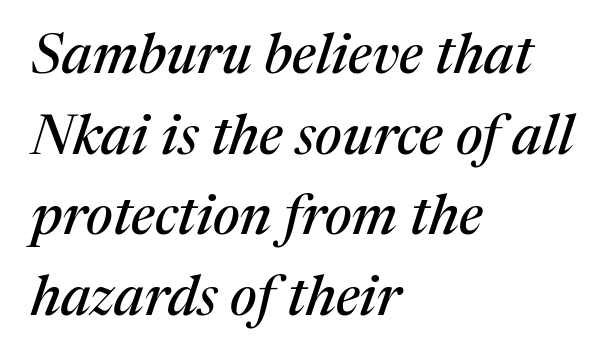
The image shows 56 px serif type, italic (leaning right); set left-aligned, normal line spacing (1.44x), normal letter spacing, not underlined; medium stroke contrast and a medium x-height.
